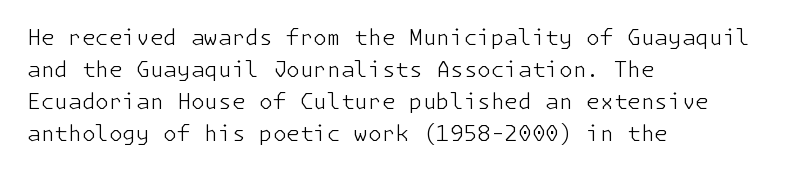
The image shows 22 px text type, upright; set left-aligned, normal line spacing (1.45x), normal letter spacing, not underlined.
